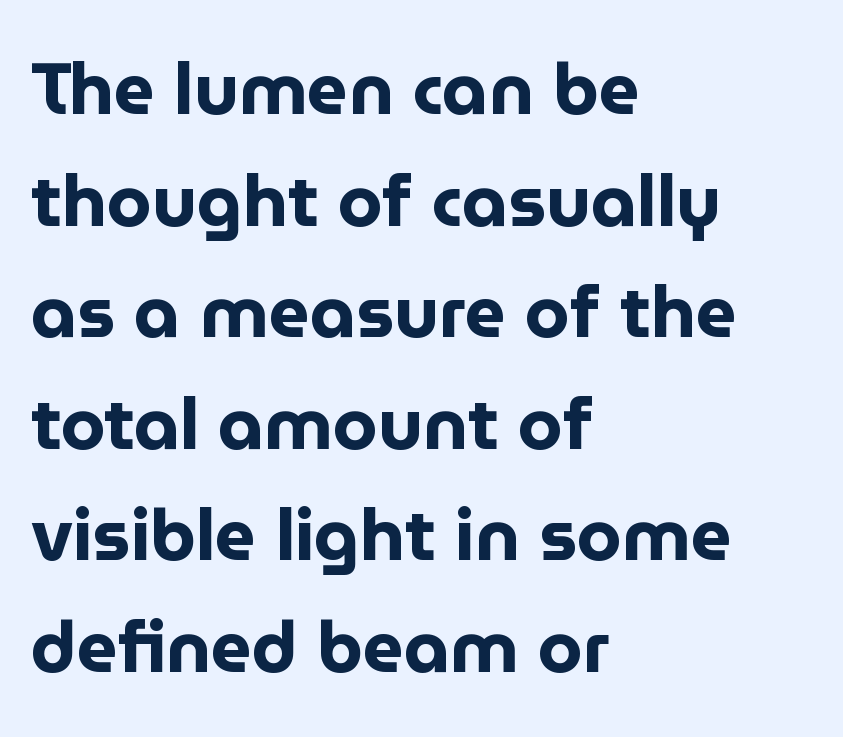
Visually the block forms a straight wall on the left and a jagged coastline on the right. Each row of text sits above clean, open space. Looks like regular typesetting: each glyph gets only the width it needs. The font is running at its bold setting. Short note: letters normally spaced. Is this a sans? Yes — the strokes have no serifs.
